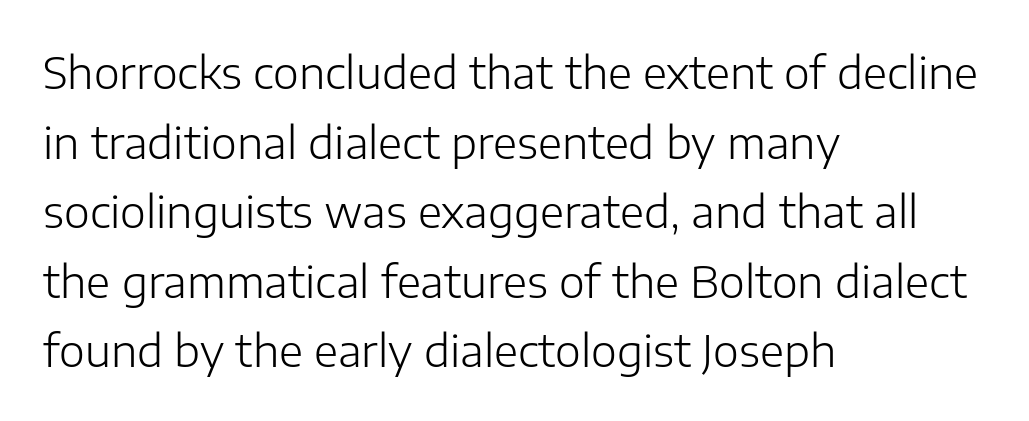
The image shows 44 px light sans-serif type, upright; set left-aligned, normal line spacing (1.58x), normal letter spacing, not underlined; low stroke contrast and a medium x-height.
